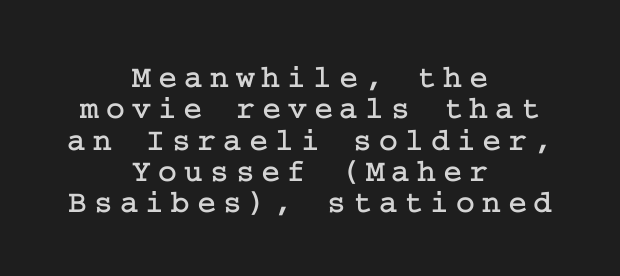
{"serif": "yes", "italic": "no", "width": "normal", "stroke_contrast": "low", "x_height": "medium", "underline": "no", "align": "center", "line_spacing": "tight", "line_spacing_ratio": 0.98, "letter_spacing": "wide", "letter_spacing_em": 0.22, "glyph_px": 32}
